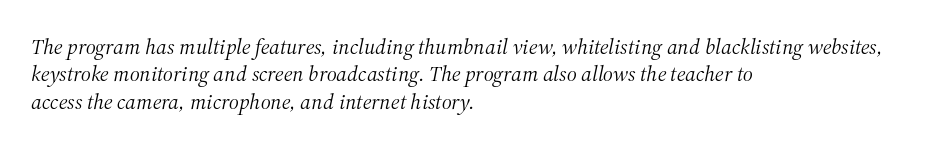
Q: Is the text bold? A: No.
Q: Is the text italic (slanted)? A: Yes, it leans right by about 12 degrees.
Q: Is the text underlined? A: No.
Q: How is the paragraph aligned? A: Left-aligned.
Q: Is the spacing between letters normal or unusually wide? A: Normal.
